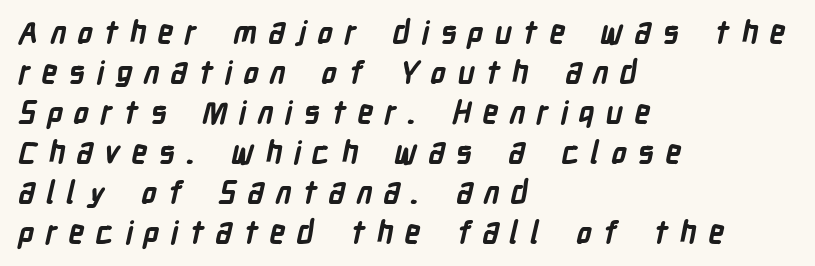
Q: Is the text bold? A: Yes.
Q: Is the typeface a serif or a sans-serif typeface? A: Sans-serif.
Q: Is the text underlined? A: No.
Q: How is the paragraph aligned? A: Left-aligned.
Q: Is the spacing between letters normal or unusually wide? A: Unusually wide.
Q: Is the spacing between lines tight, normal or loose? A: Normal.
Q: Width (condensed, normal, or wide)? A: Condensed.
Q: Stroke contrast? A: Low.
Q: x-height? A: Medium.
Q: Monospaced? A: No.
